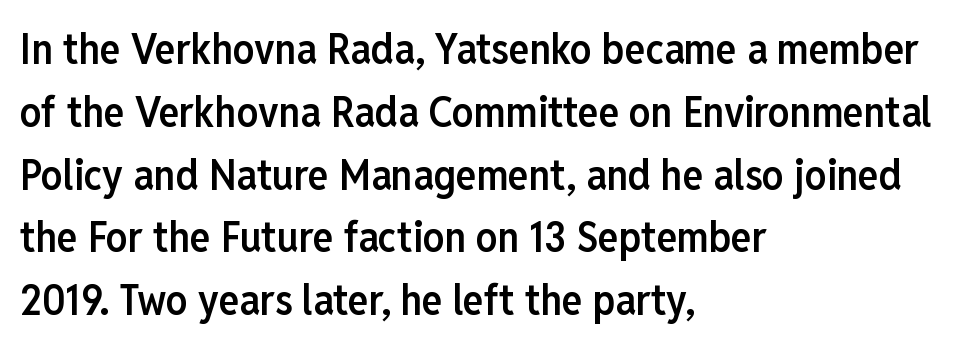
Q: Is the text bold? A: Semi-bold.
Q: Is the text italic (slanted)? A: No, it is upright.
Q: Is the typeface a serif or a sans-serif typeface? A: Sans-serif.
Q: Is the text underlined? A: No.
Q: How is the paragraph aligned? A: Left-aligned.
Q: Is the spacing between letters normal or unusually wide? A: Normal.
Q: Is the spacing between lines tight, normal or loose? A: Normal.
Q: Width (condensed, normal, or wide)? A: Condensed.
Q: Stroke contrast? A: Low.
Q: x-height? A: Medium.
Q: Monospaced? A: No.
